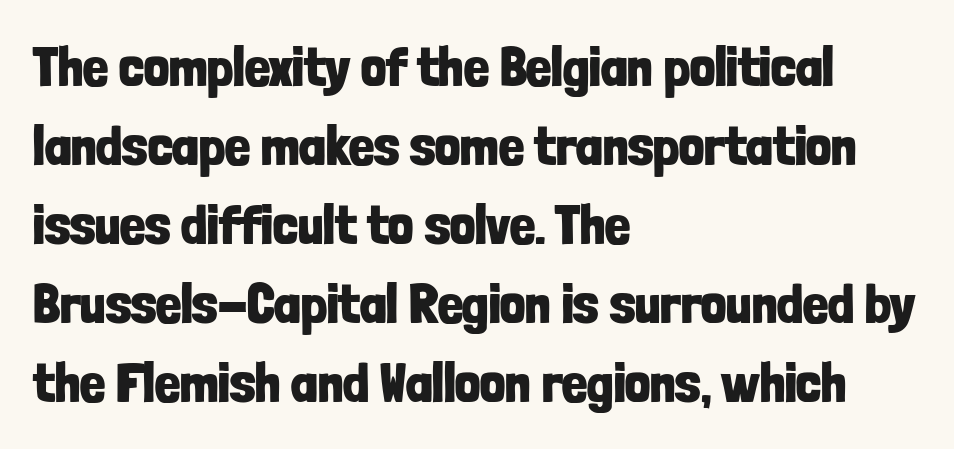
{"serif": "no", "italic": "no", "bold": "yes", "weight": "bold", "width": "condensed", "stroke_contrast": "low", "x_height": "medium", "monospaced": "no", "underline": "no", "align": "left", "line_spacing": "normal", "line_spacing_ratio": 1.41, "letter_spacing": "normal", "letter_spacing_em": 0.0, "glyph_px": 56}
